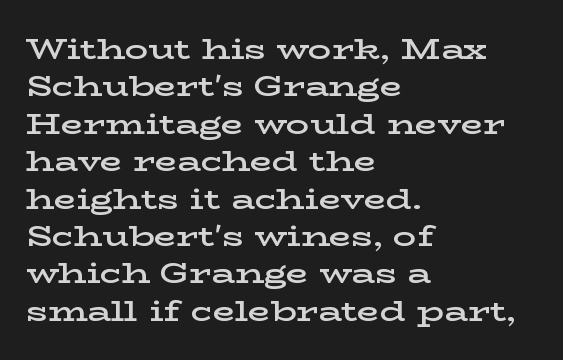
Q: Is the text bold? A: Semi-bold.
Q: Is the text italic (slanted)? A: No, it is upright.
Q: Is the typeface a serif or a sans-serif typeface? A: Serif.
Q: Is the text underlined? A: No.
Q: How is the paragraph aligned? A: Left-aligned.
Q: Is the spacing between letters normal or unusually wide? A: Normal.
Q: Is the spacing between lines tight, normal or loose? A: Normal.
Q: Width (condensed, normal, or wide)? A: Wide.
Q: Stroke contrast? A: Low.
Q: x-height? A: Medium.
Q: Monospaced? A: No.
